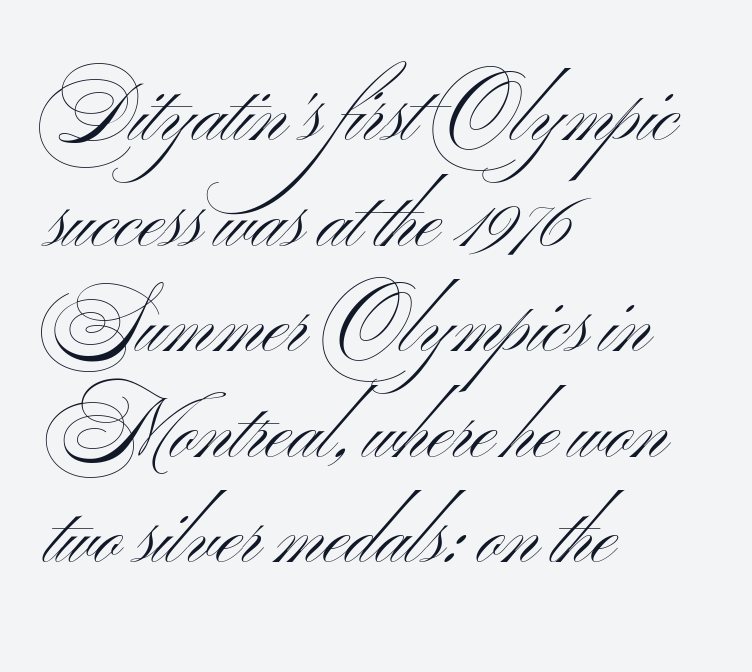
Q: Is the text bold? A: No.
Q: Is the text italic (slanted)? A: Yes.
Q: Is the typeface a serif or a sans-serif typeface? A: Sans-serif.
Q: Is the text underlined? A: No.
Q: How is the paragraph aligned? A: Left-aligned.
Q: Is the spacing between letters normal or unusually wide? A: Normal.
Q: Is the spacing between lines tight, normal or loose? A: Normal.
Q: Width (condensed, normal, or wide)? A: Wide.
Q: Stroke contrast? A: Medium.
Q: x-height? A: Small.
Q: Monospaced? A: No.
